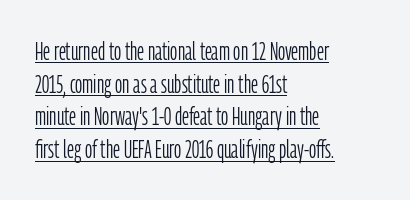
Weight class: somewhere from thin through regular. Check the space under the baseline: a stroke is drawn there. The space between consecutive lines is moderate. A roman cut, with each character standing at attention. Each line starts at the same left margin while the right side varies. No extra tracking has been applied to these lines.
